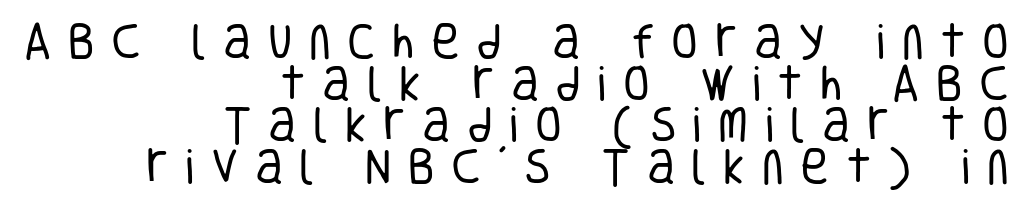
The image shows 39 px regular-weight, condensed sans-serif type, upright; set right-aligned, tight line spacing (1.07x), unusually wide letter spacing (+0.42 em), not underlined; low stroke contrast and a large x-height.
